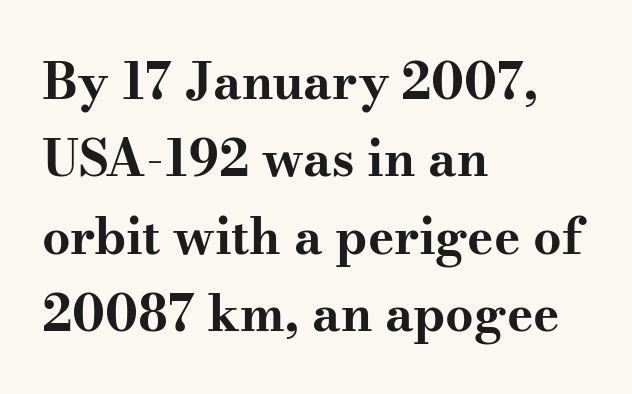
Q: Is the text bold? A: Yes.
Q: Is the text italic (slanted)? A: No, it is upright.
Q: Is the typeface a serif or a sans-serif typeface? A: Serif.
Q: Is the text underlined? A: No.
Q: How is the paragraph aligned? A: Left-aligned.
Q: Is the spacing between letters normal or unusually wide? A: Normal.
Q: Is the spacing between lines tight, normal or loose? A: Normal.
Q: Width (condensed, normal, or wide)? A: Wide.
Q: Stroke contrast? A: Medium.
Q: x-height? A: Small.
Q: Monospaced? A: No.
